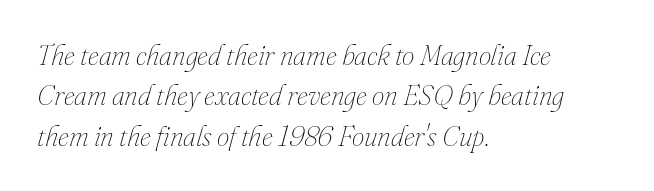
The image shows 28 px thin type, italic (leaning right); set left-aligned, normal line spacing (1.44x), normal letter spacing, not underlined; medium stroke contrast and a small x-height.
